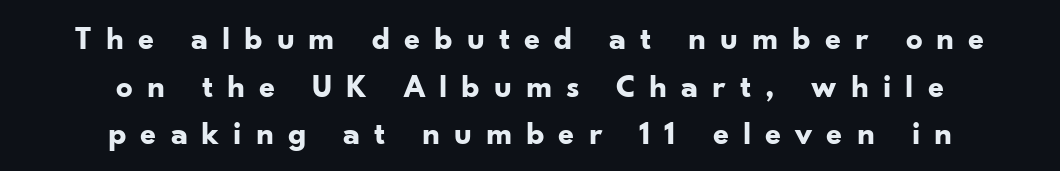
The image shows 33 px bold sans-serif type, upright; set centered, normal line spacing (1.44x), unusually wide letter spacing (+0.42 em), not underlined; low stroke contrast and a small x-height.
